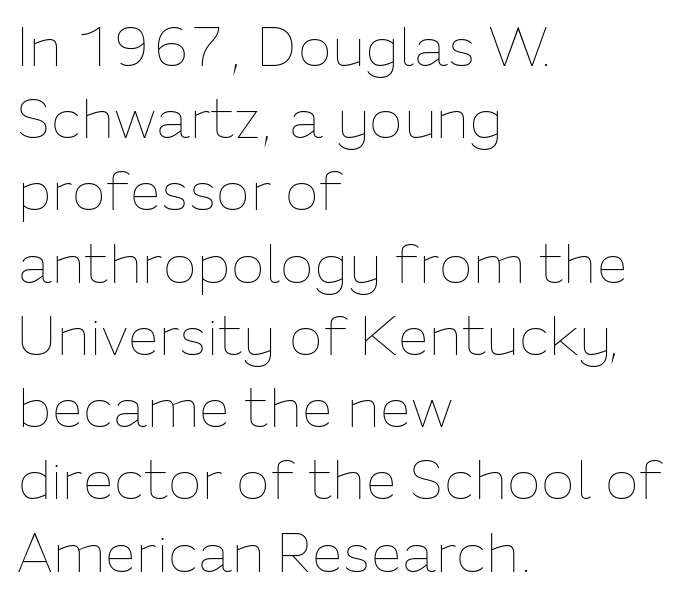
Q: Is the text bold? A: No.
Q: Is the text italic (slanted)? A: No, it is upright.
Q: Is the text underlined? A: No.
Q: How is the paragraph aligned? A: Left-aligned.
Q: Is the spacing between letters normal or unusually wide? A: Normal.
Q: Is the spacing between lines tight, normal or loose? A: Normal.
Q: Width (condensed, normal, or wide)? A: Normal.
Q: Stroke contrast? A: Low.
Q: x-height? A: Medium.
Q: Monospaced? A: No.
